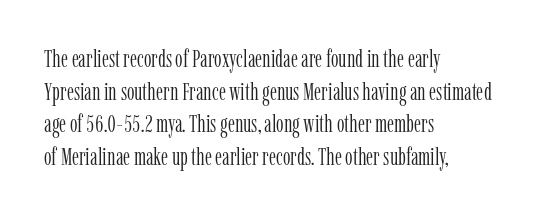
Q: Is the text bold? A: No.
Q: Is the text italic (slanted)? A: No, it is upright.
Q: Is the text underlined? A: No.
Q: How is the paragraph aligned? A: Left-aligned.
Q: Is the spacing between letters normal or unusually wide? A: Normal.
Q: Is the spacing between lines tight, normal or loose? A: Normal.
